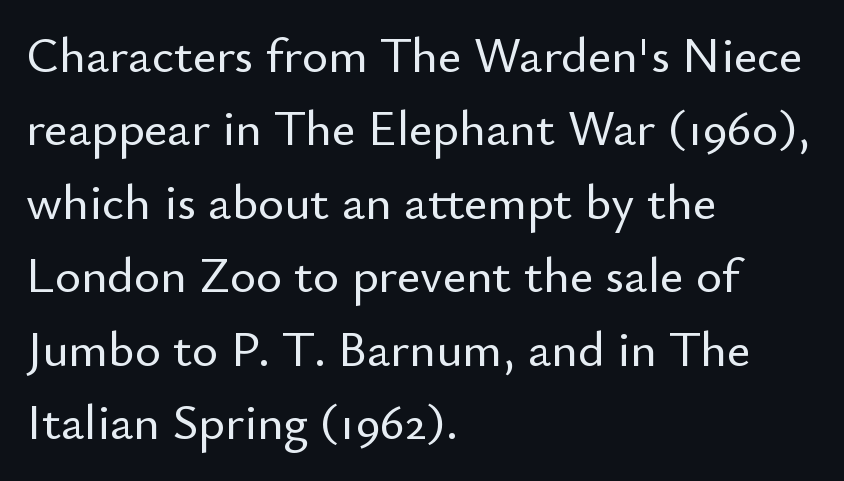
Character widths vary here, with narrow letters taking less room than wide ones. The compositor pushed each line to the left boundary. The face used here is a sans, in the tradition of grotesques and geometrics. These lines were composed using upright roman letters.
